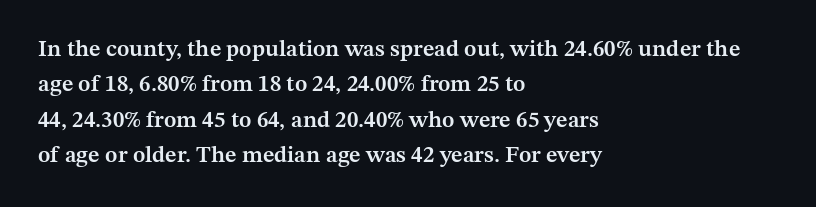
Q: Is the text bold? A: Semi-bold.
Q: Is the text italic (slanted)? A: No, it is upright.
Q: Is the text underlined? A: No.
Q: How is the paragraph aligned? A: Left-aligned.
Q: Is the spacing between letters normal or unusually wide? A: Normal.
Q: Is the spacing between lines tight, normal or loose? A: Normal.
